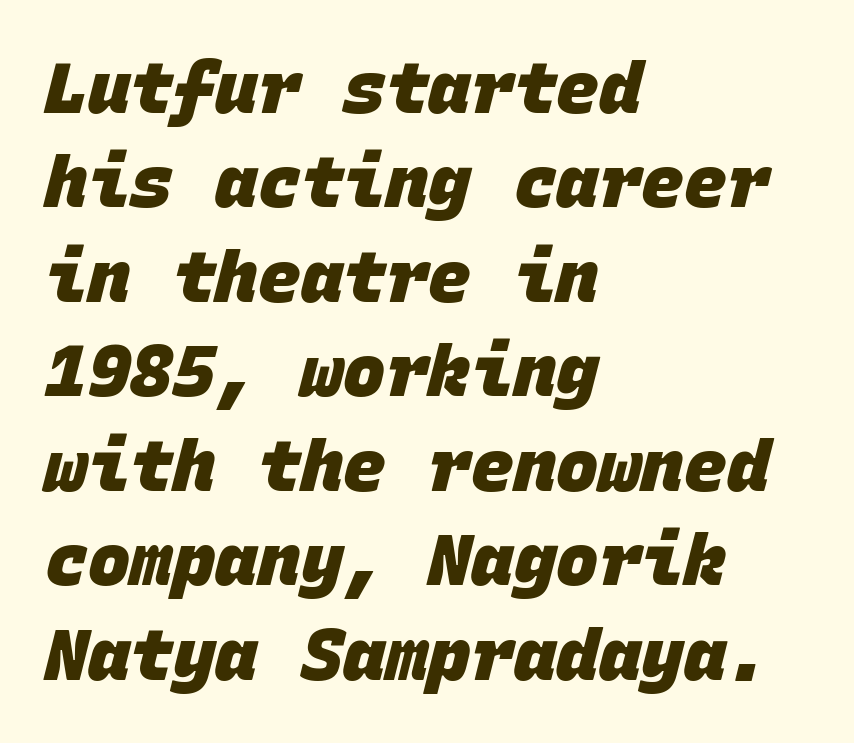
{"serif": "no", "bold": "yes", "weight": "heavy", "width": "normal", "stroke_contrast": "low", "x_height": "large", "monospaced": "yes", "underline": "no", "align": "left", "line_spacing": "normal", "line_spacing_ratio": 1.33, "letter_spacing": "normal", "letter_spacing_em": 0.0, "glyph_px": 71}
